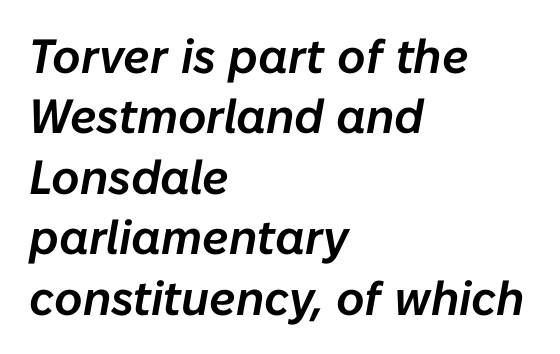
The image shows 48 px text type, italic (leaning right); set left-aligned, normal line spacing (1.26x), normal letter spacing, not underlined; low stroke contrast and a medium x-height.
